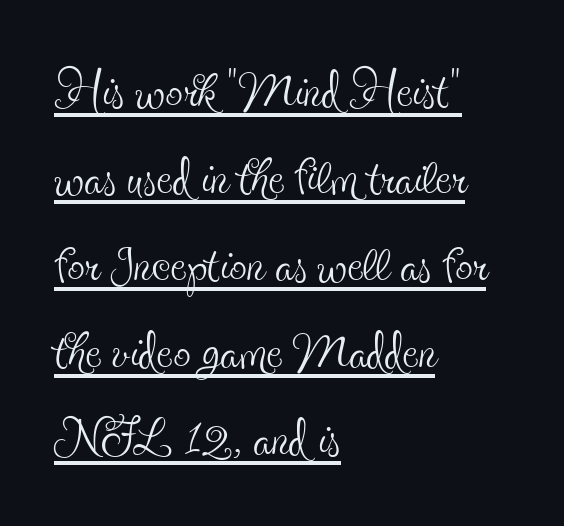
Q: Is the text bold? A: No.
Q: Is the typeface a serif or a sans-serif typeface? A: Serif.
Q: Is the text underlined? A: Yes.
Q: How is the paragraph aligned? A: Left-aligned.
Q: Is the spacing between letters normal or unusually wide? A: Normal.
Q: Is the spacing between lines tight, normal or loose? A: Normal.
Q: Width (condensed, normal, or wide)? A: Condensed.
Q: x-height? A: Small.
Q: Monospaced? A: No.
